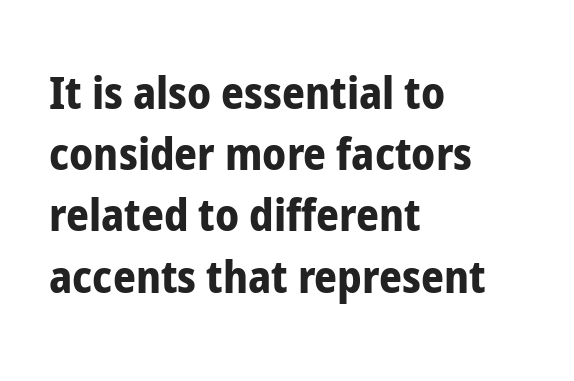
The image shows 45 px bold, condensed sans-serif type, upright; set left-aligned, normal line spacing (1.36x), normal letter spacing, not underlined; low stroke contrast and a medium x-height.
